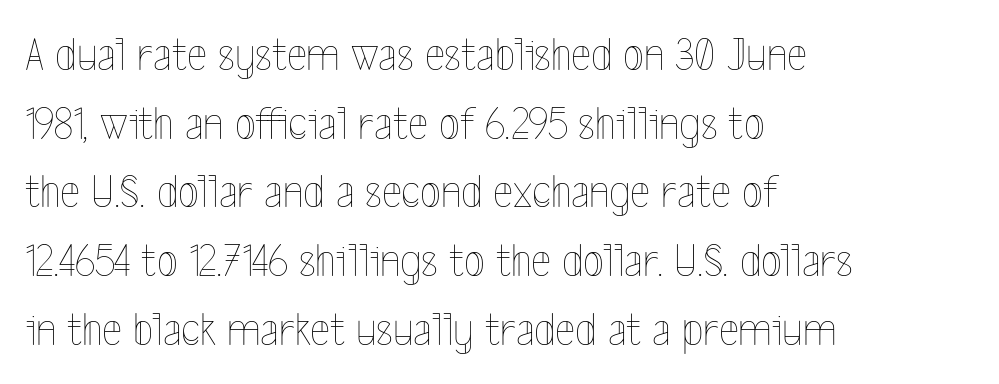
How would I describe the line gaps? Plain and ordinary. Ascenders rise straight up at ninety degrees. Line starts are locked; line ends wander. Ink coverage per letter is moderate at most. The face used here is rendered with its standard letterfit.
